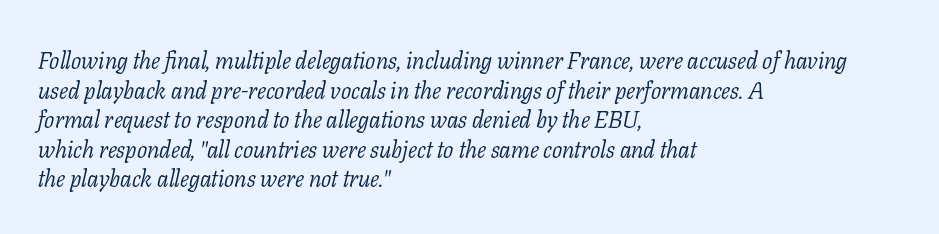
Q: Is the text bold? A: No.
Q: Is the text italic (slanted)? A: Yes, it leans right by about 11 degrees.
Q: Is the text underlined? A: No.
Q: How is the paragraph aligned? A: Left-aligned.
Q: Is the spacing between letters normal or unusually wide? A: Normal.
